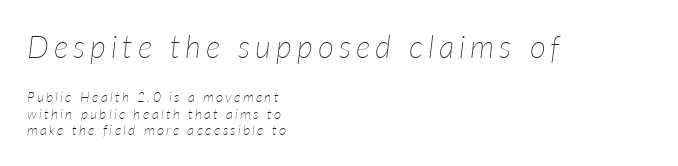
{"italic": "yes", "lean": "right", "slant_degrees": 7, "bold": "no", "weight": "thin", "width": "normal", "stroke_contrast": "low", "x_height": "medium", "monospaced": "no", "underline": "no", "align": "left", "line_spacing_ratio": 1.18, "larger_block": "first", "size_ratio": 2.21, "glyph_px": 31}
